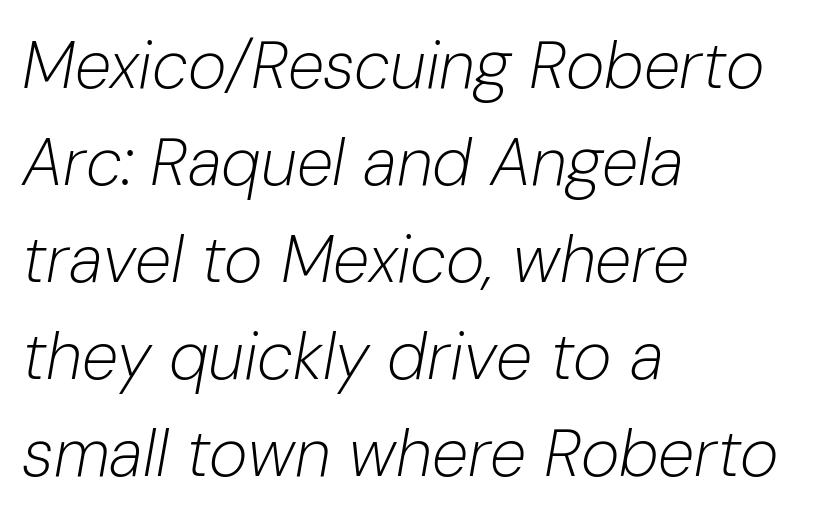
The image shows 66 px light type, italic (leaning right); set left-aligned, normal line spacing (1.47x), normal letter spacing, not underlined; low stroke contrast and a medium x-height.
